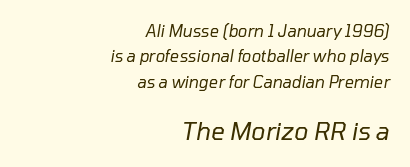
Each stroke keeps to a modest, everyday thickness or less. Which of the two is more prominent by size? The second, at the bottom. These lines were composed using italics. Words float on clear page, feet unadorned. Where is the straight margin? On the right. A typesetter would call this leading conventional body-copy spacing.
